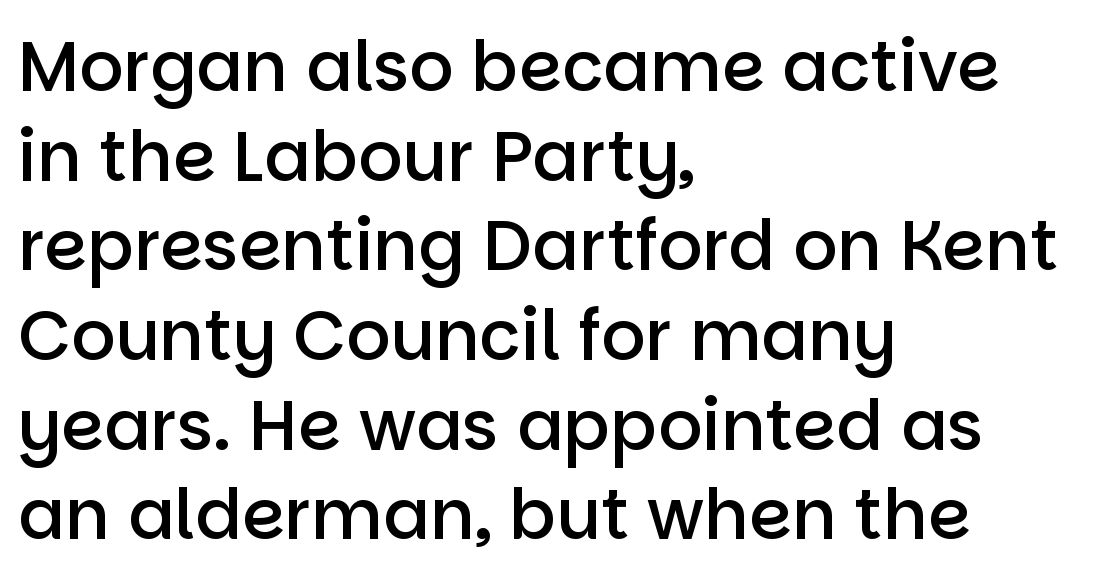
Q: Is the text bold? A: Semi-bold.
Q: Is the text italic (slanted)? A: No, it is upright.
Q: Is the typeface a serif or a sans-serif typeface? A: Sans-serif.
Q: Is the text underlined? A: No.
Q: How is the paragraph aligned? A: Left-aligned.
Q: Is the spacing between letters normal or unusually wide? A: Normal.
Q: Is the spacing between lines tight, normal or loose? A: Normal.
Q: Width (condensed, normal, or wide)? A: Normal.
Q: Stroke contrast? A: Low.
Q: x-height? A: Large.
Q: Monospaced? A: No.
